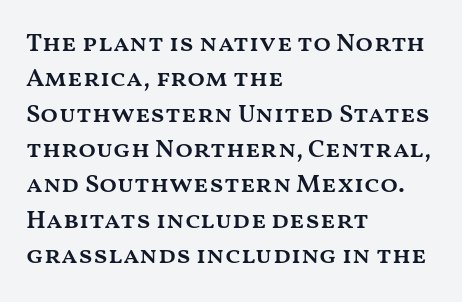
{"italic": "no", "bold": "semi", "underline": "no", "align": "left", "line_spacing": "normal", "line_spacing_ratio": 1.36, "letter_spacing": "normal", "letter_spacing_em": 0.0, "glyph_px": 26}
